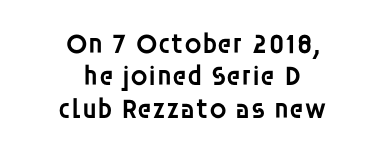
The image shows 28 px semibold sans-serif type, upright; set centered, line spacing 1.16x, normal letter spacing, not underlined; low stroke contrast and a large x-height.
